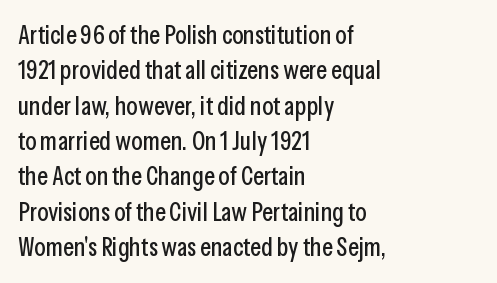
The image shows 26 px text type, upright; set left-aligned, normal line spacing (1.36x), normal letter spacing, not underlined.
